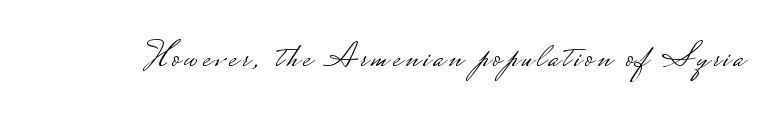
The image shows 36 px light, wide sans-serif type; set not underlined; low stroke contrast.
